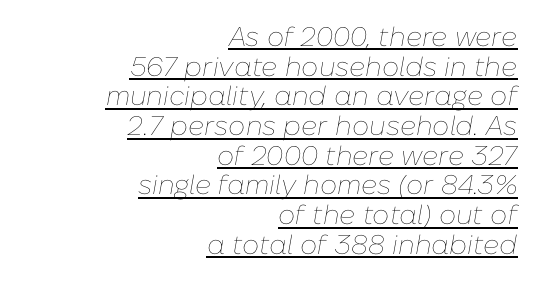
{"italic": "yes", "lean": "right", "slant_degrees": 10, "bold": "no", "underline": "yes", "align": "right", "line_spacing": "tight", "line_spacing_ratio": 1.1, "letter_spacing": "normal", "letter_spacing_em": 0.0, "glyph_px": 27}
